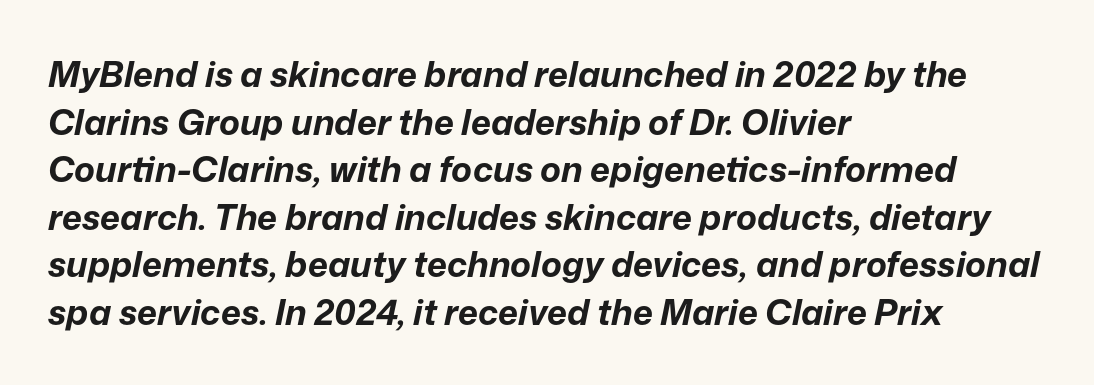
Q: Is the text bold? A: Yes.
Q: Is the text italic (slanted)? A: Yes, it leans right by about 12 degrees.
Q: Is the text underlined? A: No.
Q: How is the paragraph aligned? A: Left-aligned.
Q: Is the spacing between letters normal or unusually wide? A: Normal.
Q: Is the spacing between lines tight, normal or loose? A: Normal.
Q: Width (condensed, normal, or wide)? A: Normal.
Q: Stroke contrast? A: Low.
Q: x-height? A: Medium.
Q: Monospaced? A: No.
